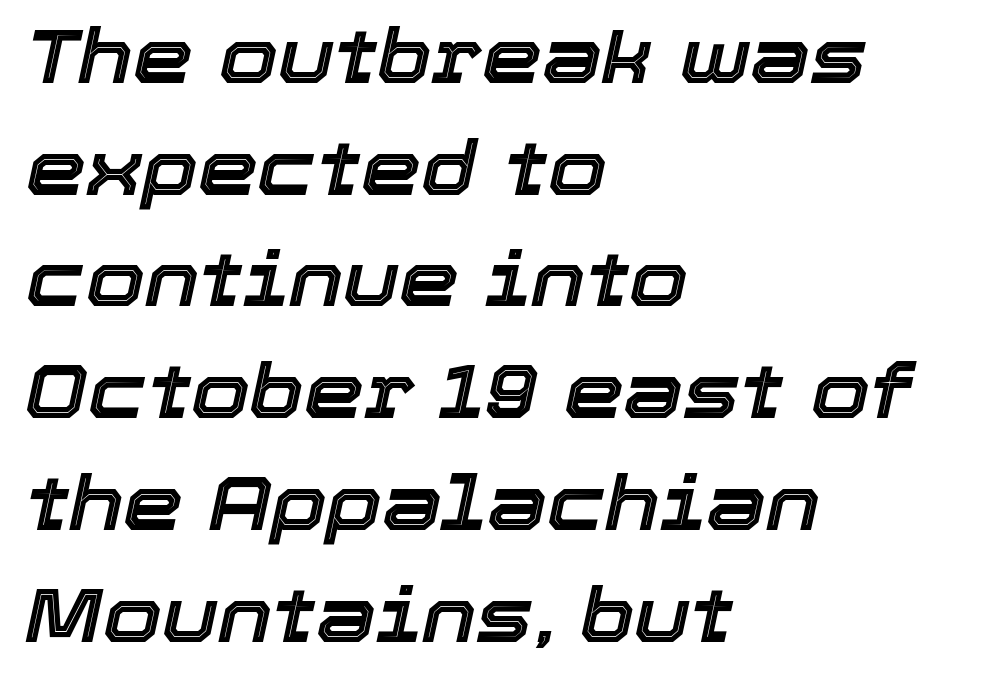
Q: Is the text italic (slanted)? A: Yes, it leans right by about 12 degrees.
Q: Is the text underlined? A: No.
Q: How is the paragraph aligned? A: Left-aligned.
Q: Is the spacing between letters normal or unusually wide? A: Normal.
Q: Is the spacing between lines tight, normal or loose? A: Normal.
Q: Width (condensed, normal, or wide)? A: Normal.
Q: x-height? A: Medium.
Q: Monospaced? A: No.
